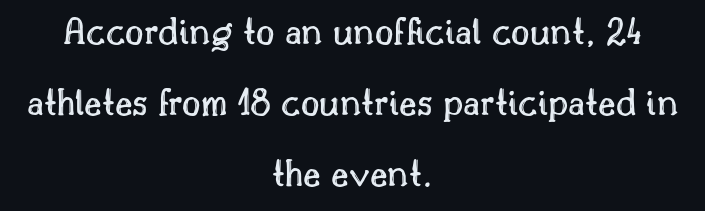
A typesetter would call this proportional, since set widths differ per character. The rendering positions every line midway between the sides. The tracking reads as untouched default to a designer's eye. Do the letters lean? They stand straight. Check the space under the baseline: it is left empty.
